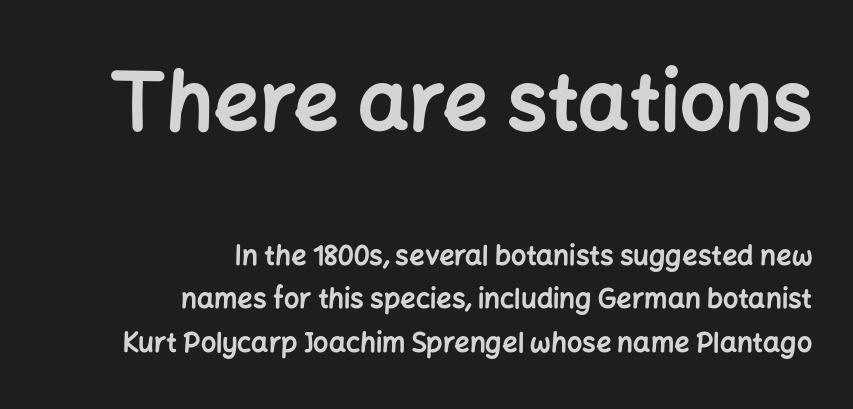
The image shows 80 px bold sans-serif type, upright; set right-aligned, normal line spacing (1.62x), normal letter spacing, not underlined; the first (top) block is 2.96x larger; low stroke contrast and a medium x-height.
